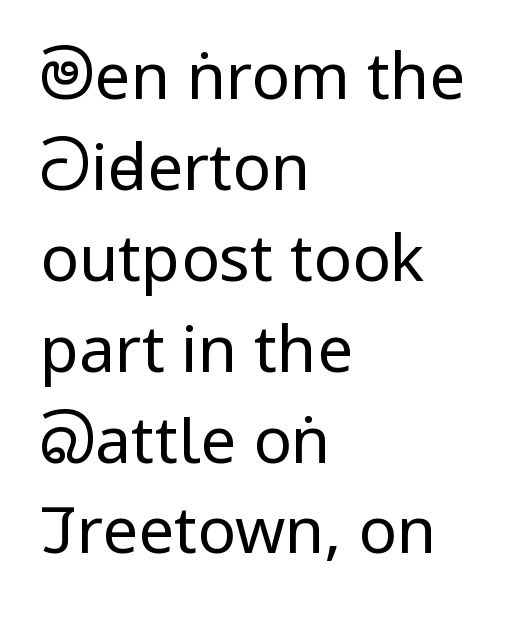
The image shows 64 px regular-weight, condensed sans-serif type, upright; set left-aligned, normal line spacing (1.42x), normal letter spacing, not underlined; low stroke contrast and a large x-height.
